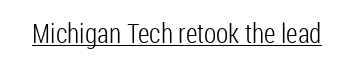
{"italic": "no", "bold": "no", "underline": "yes", "letter_spacing": "normal", "letter_spacing_em": 0.0, "glyph_px": 27}
